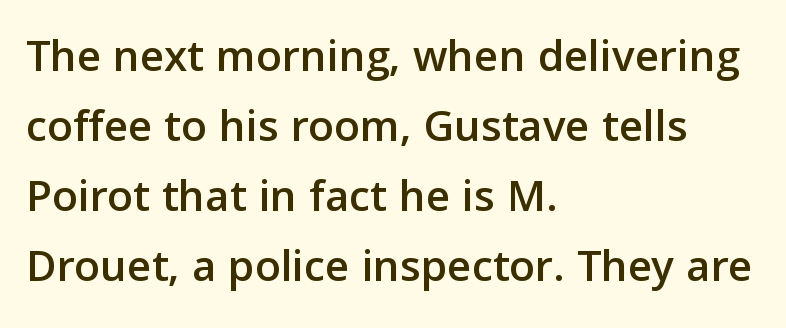
The strip under each line holds only bare page. Serif or sans? Sans — the stroke terminals are bare. In terms of leading, this rendering sits right in the middle. It's the straight-up-and-down kind of type.
